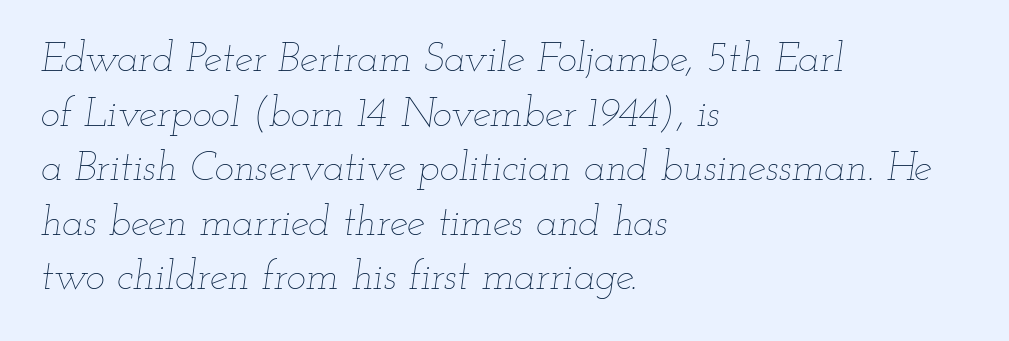
Q: Is the text bold? A: No.
Q: Is the text italic (slanted)? A: Yes, it leans right by about 12 degrees.
Q: Is the text underlined? A: No.
Q: How is the paragraph aligned? A: Left-aligned.
Q: Is the spacing between letters normal or unusually wide? A: Normal.
Q: Is the spacing between lines tight, normal or loose? A: Normal.
Q: Width (condensed, normal, or wide)? A: Wide.
Q: Stroke contrast? A: Low.
Q: x-height? A: Small.
Q: Monospaced? A: No.
